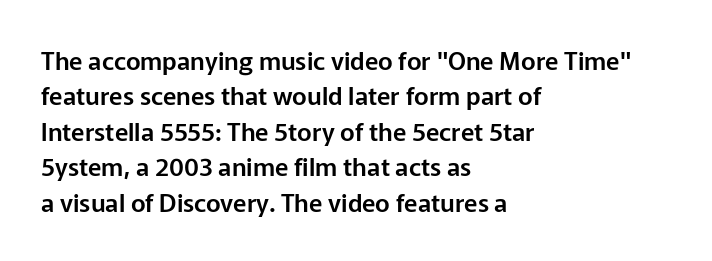
The image shows 25 px text type, upright; set left-aligned, normal line spacing (1.42x), normal letter spacing, not underlined.
